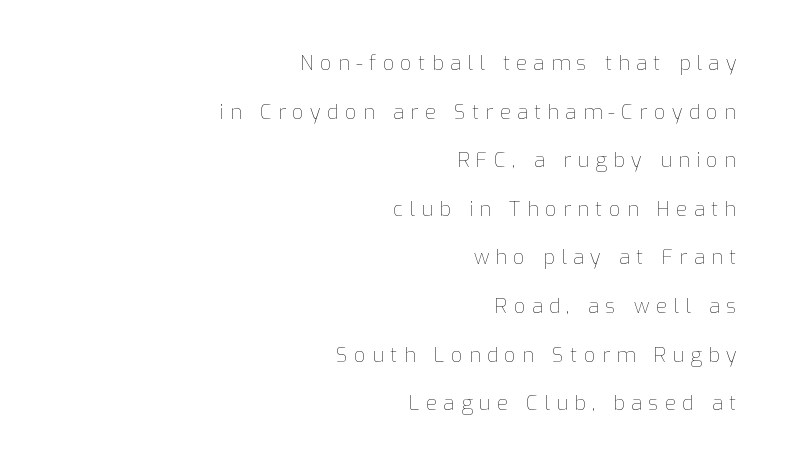
The image shows 20 px text type, upright; set right-aligned, loose line spacing (2.43x), unusually wide letter spacing (+0.32 em), not underlined.
